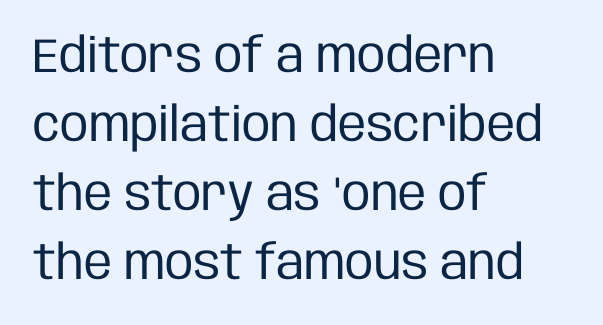
Q: Is the text bold? A: No.
Q: Is the text italic (slanted)? A: No, it is upright.
Q: Is the typeface a serif or a sans-serif typeface? A: Sans-serif.
Q: Is the text underlined? A: No.
Q: How is the paragraph aligned? A: Left-aligned.
Q: Is the spacing between letters normal or unusually wide? A: Normal.
Q: Is the spacing between lines tight, normal or loose? A: Normal.
Q: Width (condensed, normal, or wide)? A: Condensed.
Q: Stroke contrast? A: Low.
Q: x-height? A: Large.
Q: Monospaced? A: No.
